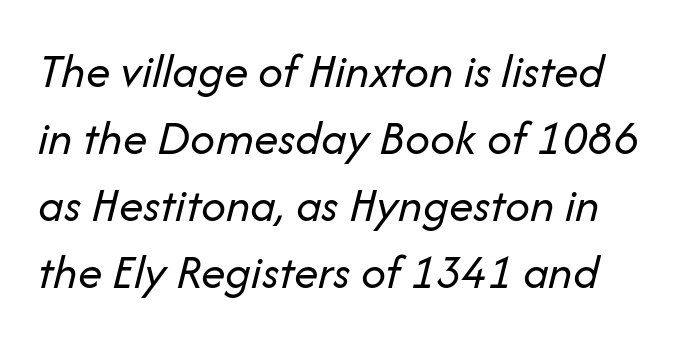
Honestly, the letter spacing is just normal — you wouldn't notice it. Only glyphs here, with clear space below each row. Every character sits at an angle, as italics do. A normal amount of white space separates one row of letters from the next. The face used here is proportionally spaced, like ordinary book or web type. The typesetting does not lean heavy: it is not bold.
